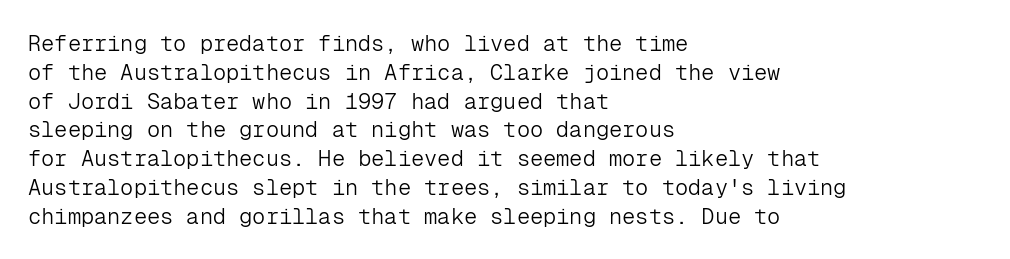
Q: Is the text bold? A: No.
Q: Is the text italic (slanted)? A: No, it is upright.
Q: Is the text underlined? A: No.
Q: How is the paragraph aligned? A: Left-aligned.
Q: Is the spacing between letters normal or unusually wide? A: Normal.
Q: Is the spacing between lines tight, normal or loose? A: Normal.
